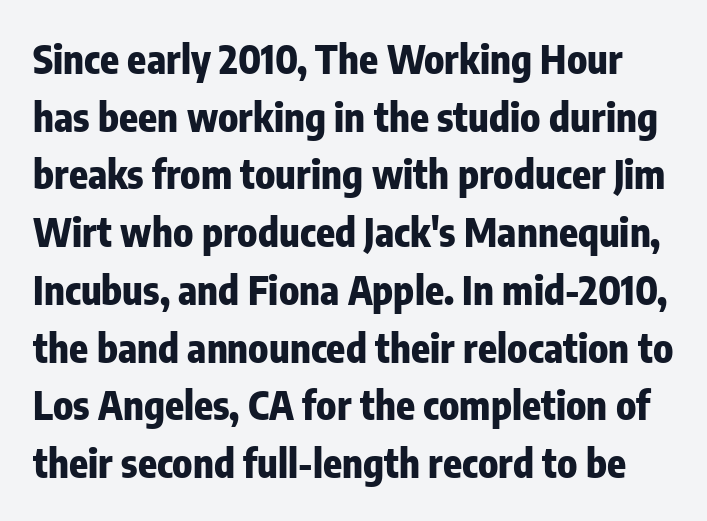
The image shows 39 px heavy, condensed sans-serif type, upright; set normal line spacing (1.48x), normal letter spacing, not underlined; low stroke contrast and a medium x-height.
